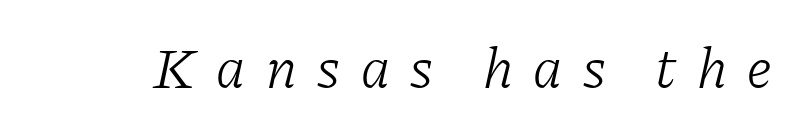
The image shows 58 px light serif type, italic (leaning right); set unusually wide letter spacing (+0.35 em), not underlined; low stroke contrast and a medium x-height.
